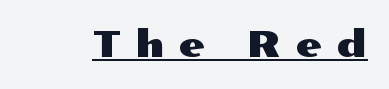
Nope, no serifs anywhere on these letters. Here the designer chose a conventional face with non-uniform glyph widths. Caption: lettering with a line underneath. The lettering stays uniformly vertical, giving the passage a roman look. Honestly, the letter spacing is so wide it's the main thing you notice.
